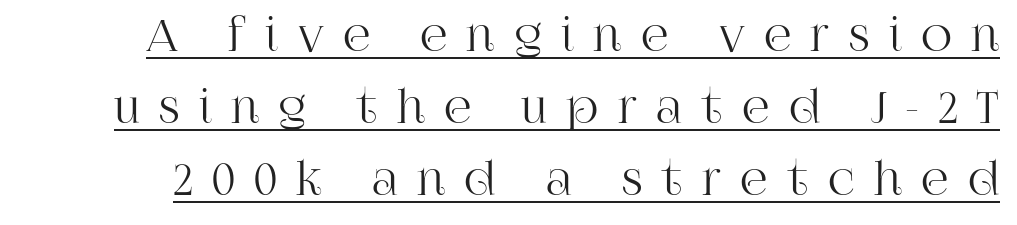
The image shows 43 px serif type, upright; set normal line spacing (1.68x), unusually wide letter spacing (+0.45 em), underlined; high stroke contrast and a large x-height.
